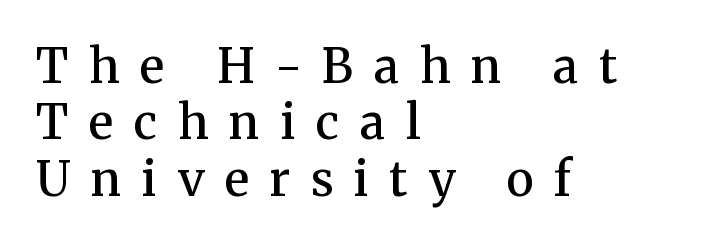
The image shows 47 px semibold serif type, upright; set left-aligned, line spacing 1.2x, unusually wide letter spacing (+0.44 em), not underlined; medium stroke contrast and a medium x-height.
